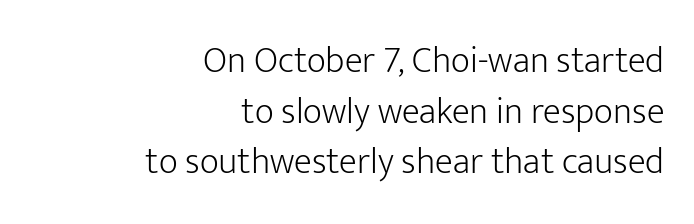
Q: Is the text bold? A: No.
Q: Is the text italic (slanted)? A: No, it is upright.
Q: Is the typeface a serif or a sans-serif typeface? A: Sans-serif.
Q: Is the text underlined? A: No.
Q: How is the paragraph aligned? A: Right-aligned.
Q: Is the spacing between letters normal or unusually wide? A: Normal.
Q: Is the spacing between lines tight, normal or loose? A: Normal.
Q: Width (condensed, normal, or wide)? A: Normal.
Q: Stroke contrast? A: Low.
Q: x-height? A: Medium.
Q: Monospaced? A: No.
